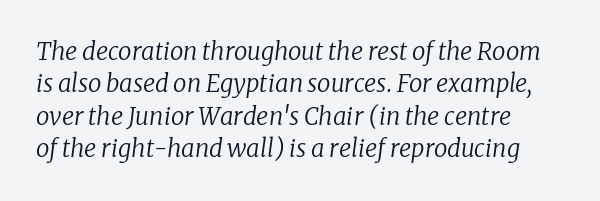
{"italic": "yes", "lean": "right", "slant_degrees": 8, "bold": "no", "underline": "no", "line_spacing": "normal", "line_spacing_ratio": 1.35, "letter_spacing": "normal", "letter_spacing_em": 0.0, "glyph_px": 24}
